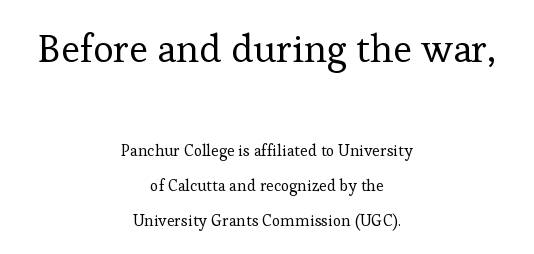
{"serif": "yes", "italic": "no", "bold": "no", "weight": "regular", "width": "normal", "stroke_contrast": "low", "x_height": "medium", "monospaced": "no", "underline": "no", "align": "center", "line_spacing": "loose", "line_spacing_ratio": 2.19, "letter_spacing": "normal", "letter_spacing_em": 0.0, "larger_block": "first", "size_ratio": 2.44, "glyph_px": 39}
